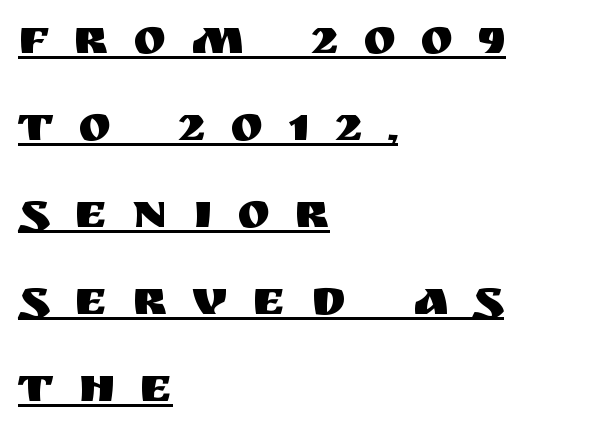
The image shows 50 px sans-serif type, upright; set left-aligned, line spacing 1.74x, unusually wide letter spacing (+0.49 em), underlined; medium stroke contrast and a large x-height.
